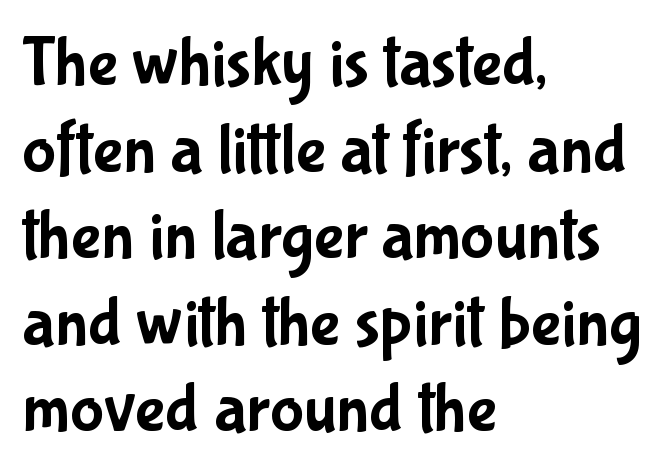
Typeset ragged right — the left edge is the straight one. This rendering leaves character spacing at its baseline value. Glance below the letters and you will spot only blank space. The letters advance in unequal steps, a hallmark of proportional type. Are there feet on the stems? There aren't — it's a sans.
